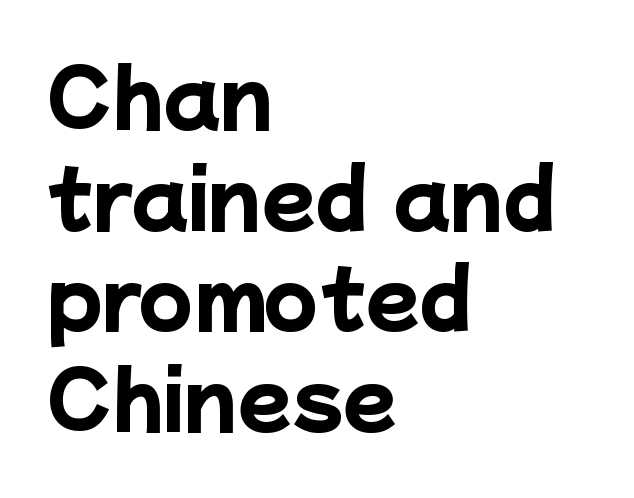
{"serif": "no", "bold": "yes", "weight": "heavy", "width": "normal", "stroke_contrast": "low", "x_height": "medium", "monospaced": "no", "underline": "no", "align": "left", "line_spacing": "normal", "line_spacing_ratio": 1.29, "letter_spacing": "normal", "letter_spacing_em": 0.0, "glyph_px": 78}
